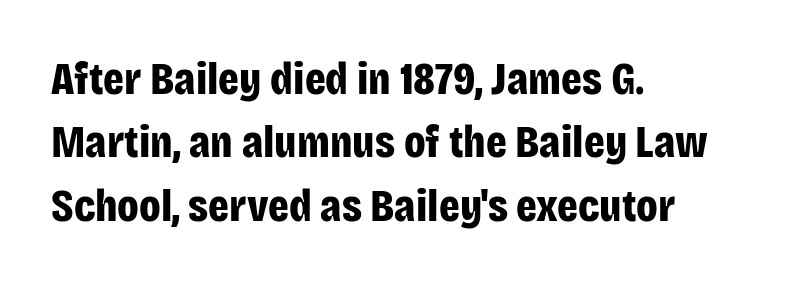
In terms of letterform style, serifs are entirely absent. Line spacing here is normal. Descenders are the only things crossing below the line. The ragged edge is on the right, which tells us the setting is flush left. Varying glyph widths throughout — classic text-font behaviour. Is the type bold? Yes — the strokes are clearly thick and heavy.
